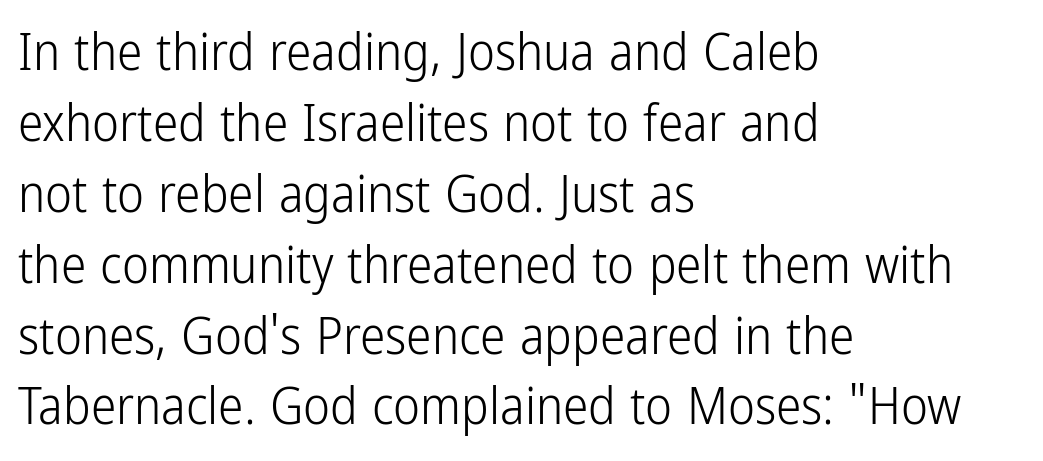
The image shows 51 px light, condensed sans-serif type, upright; set left-aligned, normal line spacing (1.39x), normal letter spacing, not underlined; low stroke contrast and a medium x-height.
